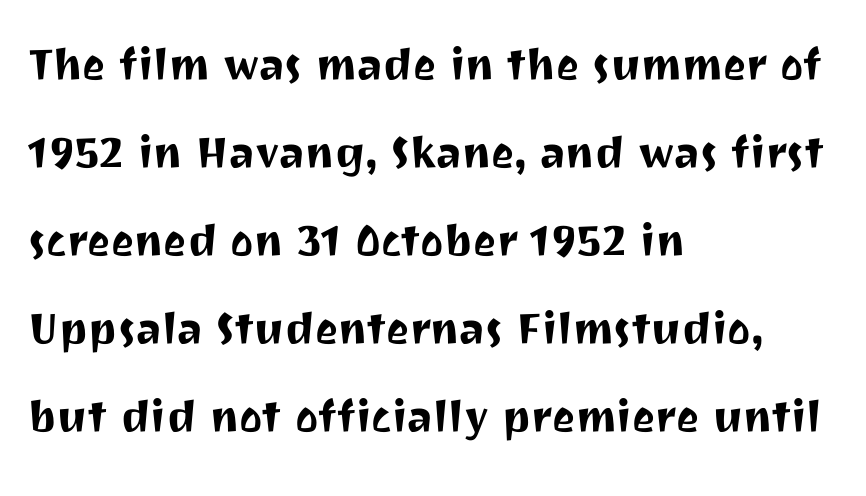
{"serif": "no", "italic": "no", "width": "normal", "stroke_contrast": "medium", "x_height": "medium", "monospaced": "no", "underline": "no", "align": "left", "line_spacing": "normal", "line_spacing_ratio": 1.6, "letter_spacing": "normal", "letter_spacing_em": 0.0, "glyph_px": 55}
